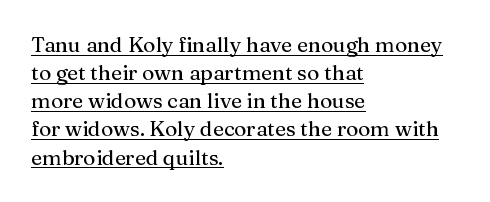
Q: Is the text italic (slanted)? A: No, it is upright.
Q: Is the text underlined? A: Yes.
Q: How is the paragraph aligned? A: Left-aligned.
Q: Is the spacing between letters normal or unusually wide? A: Normal.
Q: Is the spacing between lines tight, normal or loose? A: Normal.
